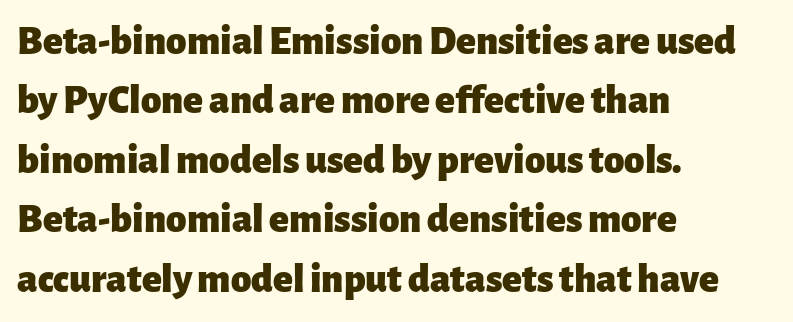
{"serif": "no", "italic": "no", "bold": "yes", "weight": "heavy", "width": "normal", "stroke_contrast": "low", "x_height": "medium", "monospaced": "no", "underline": "no", "align": "left", "line_spacing": "normal", "line_spacing_ratio": 1.45, "letter_spacing": "normal", "letter_spacing_em": 0.0, "glyph_px": 41}
